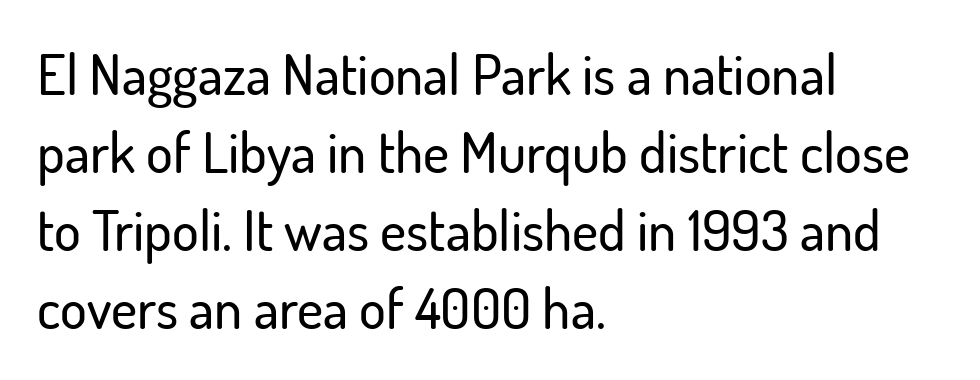
{"serif": "no", "italic": "no", "width": "normal", "stroke_contrast": "low", "x_height": "small", "monospaced": "no", "underline": "no", "align": "left", "line_spacing": "normal", "line_spacing_ratio": 1.39, "letter_spacing": "normal", "letter_spacing_em": 0.0, "glyph_px": 56}
